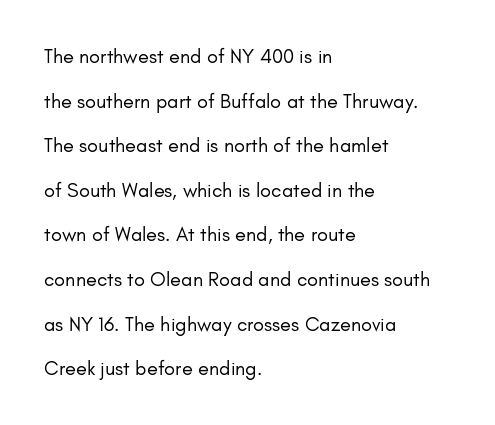
The letters stand straight up with perfectly vertical stems. In terms of leading, this rendering errs on the spacious side. No word sits above an underline. This sample is left-justified, so line endings fall wherever the words run out. Bold? No — there's no thickening of the strokes.
